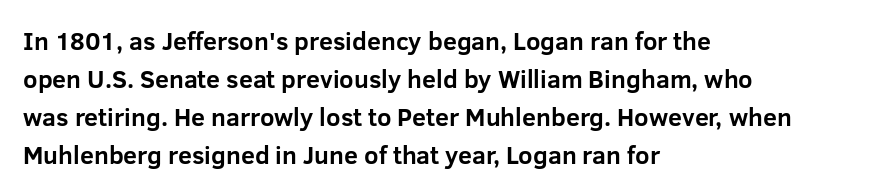
{"italic": "no", "bold": "yes", "underline": "no", "align": "left", "line_spacing": "normal", "line_spacing_ratio": 1.52, "letter_spacing": "normal", "letter_spacing_em": 0.0, "glyph_px": 25}
